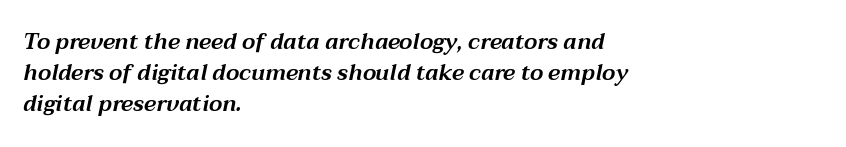
Left-aligned paragraph, ragged on the right. Nobody touched the tracking dial on this one. Each new line begins a customary step beneath the previous one. The passage shown leans; its letterforms are oblique. Descender tails drop into unmarked territory.
